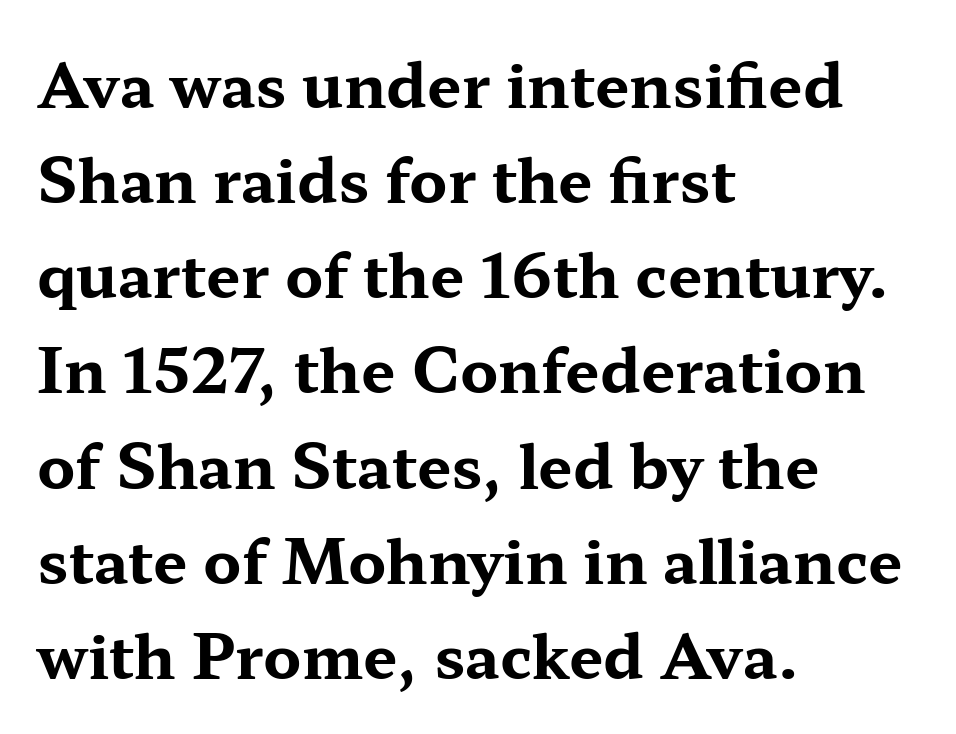
{"serif": "yes", "italic": "no", "bold": "yes", "weight": "bold", "width": "wide", "stroke_contrast": "medium", "x_height": "medium", "monospaced": "no", "underline": "no", "align": "left", "line_spacing": "normal", "line_spacing_ratio": 1.56, "letter_spacing": "normal", "letter_spacing_em": 0.0, "glyph_px": 61}
